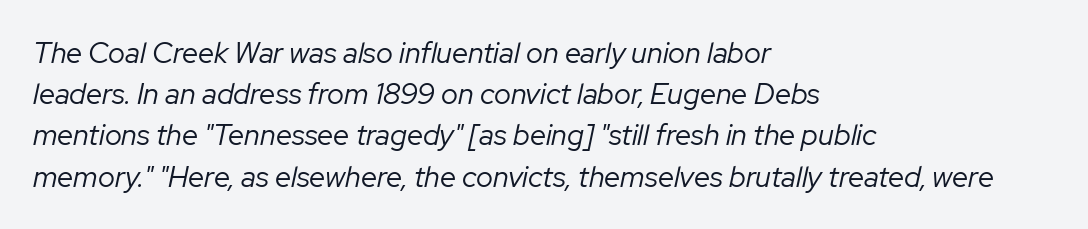
{"italic": "yes", "lean": "right", "slant_degrees": 12, "bold": "no", "weight": "regular", "width": "normal", "stroke_contrast": "low", "x_height": "medium", "monospaced": "no", "underline": "no", "align": "left", "line_spacing": "normal", "line_spacing_ratio": 1.42, "letter_spacing": "normal", "letter_spacing_em": 0.0, "glyph_px": 29}
